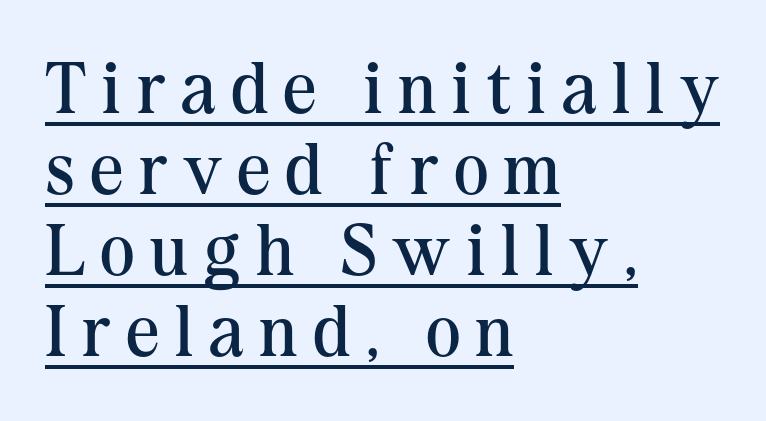
{"serif": "yes", "italic": "no", "bold": "no", "weight": "regular", "width": "normal", "stroke_contrast": "medium", "x_height": "medium", "monospaced": "no", "underline": "yes", "align": "left", "line_spacing": "tight", "line_spacing_ratio": 1.11, "letter_spacing": "wide", "letter_spacing_em": 0.22, "glyph_px": 73}
